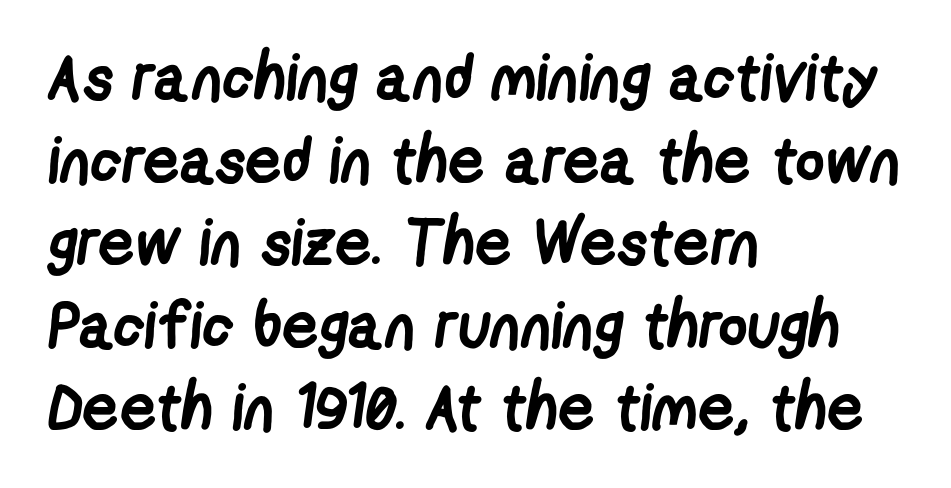
A bare baseline throughout the passage. I'd describe the lettering as bold — thick and assertive. The rendering shows plain stroke endings on the letterforms — a sans-serif design. Compared with typical body copy, the letter spacing here is the same. Students, observe: this is what conventionally led text looks like.
